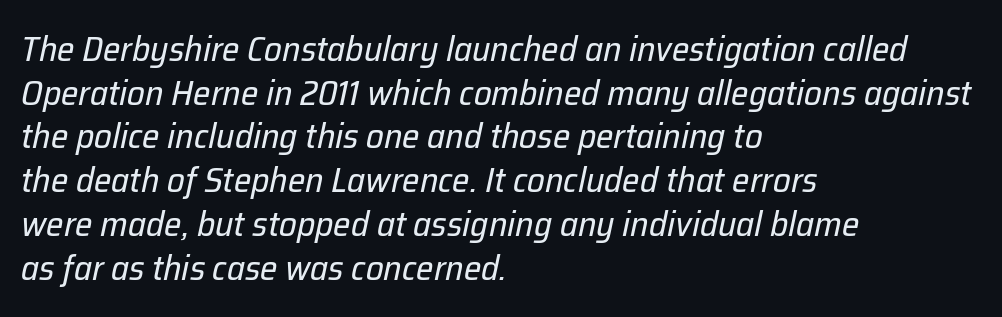
{"italic": "yes", "lean": "right", "slant_degrees": 12, "bold": "no", "weight": "regular", "width": "normal", "stroke_contrast": "low", "x_height": "medium", "monospaced": "no", "underline": "no", "align": "left", "line_spacing": "normal", "line_spacing_ratio": 1.25, "letter_spacing": "normal", "letter_spacing_em": 0.0, "glyph_px": 35}
